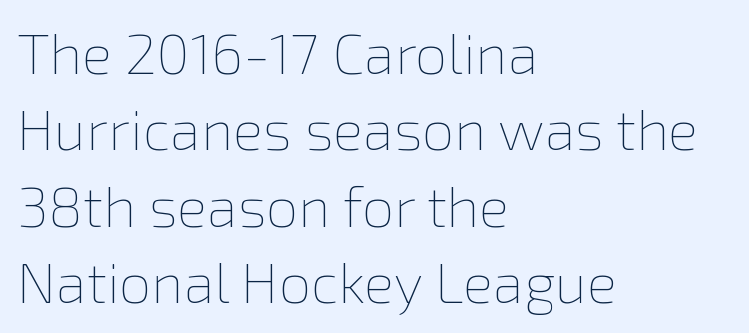
The image shows 57 px thin type, upright; set left-aligned, normal line spacing (1.34x), normal letter spacing, not underlined; a medium x-height.
